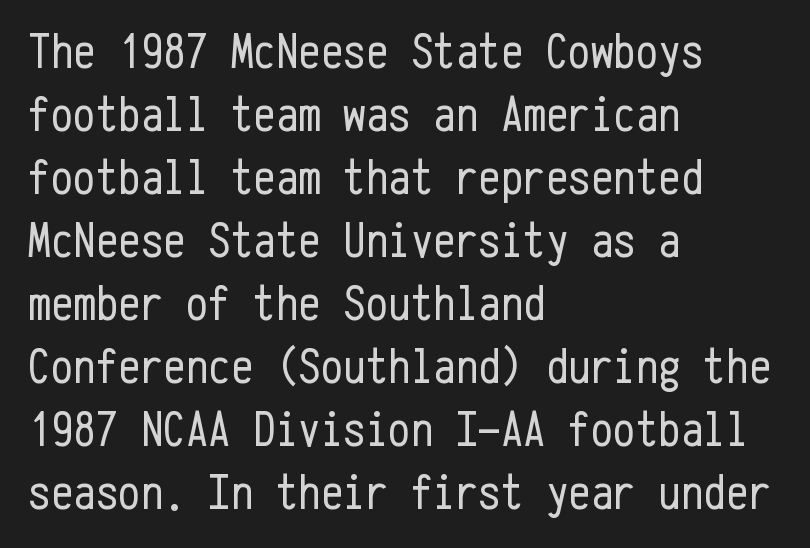
{"serif": "no", "italic": "no", "bold": "no", "weight": "regular", "width": "condensed", "stroke_contrast": "low", "x_height": "medium", "monospaced": "yes", "underline": "no", "align": "left", "line_spacing": "normal", "line_spacing_ratio": 1.26, "letter_spacing": "normal", "letter_spacing_em": 0.0, "glyph_px": 50}
